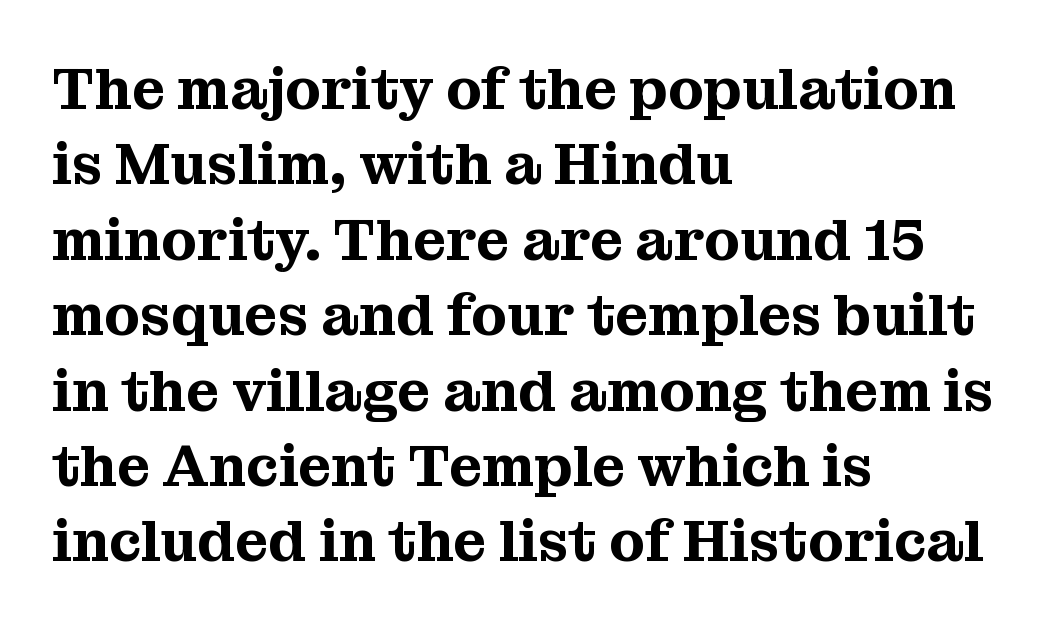
The image shows 58 px serif type, upright; set left-aligned, normal line spacing (1.3x), normal letter spacing, not underlined; medium stroke contrast and a medium x-height.
